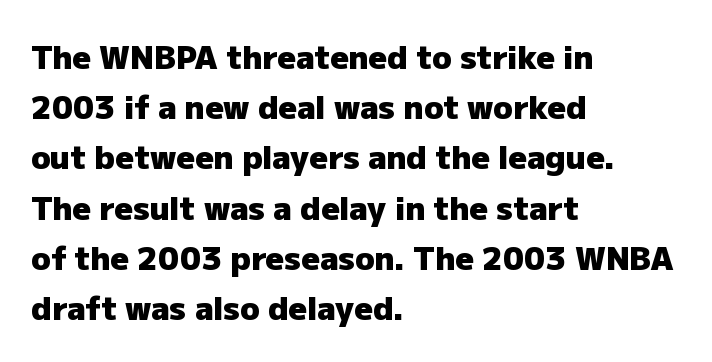
Q: Is the text bold? A: Yes.
Q: Is the text italic (slanted)? A: No, it is upright.
Q: Is the typeface a serif or a sans-serif typeface? A: Sans-serif.
Q: Is the text underlined? A: No.
Q: How is the paragraph aligned? A: Left-aligned.
Q: Is the spacing between letters normal or unusually wide? A: Normal.
Q: Is the spacing between lines tight, normal or loose? A: Normal.
Q: Width (condensed, normal, or wide)? A: Normal.
Q: Stroke contrast? A: Low.
Q: x-height? A: Medium.
Q: Monospaced? A: No.
